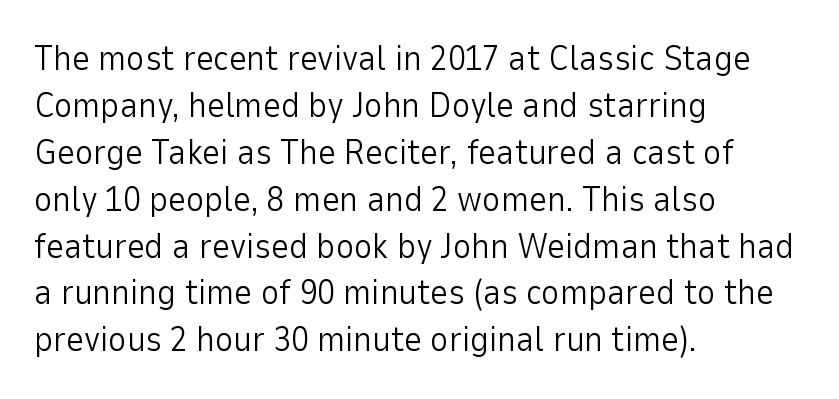
The image shows 35 px light sans-serif type, upright; set left-aligned, normal line spacing (1.34x), normal letter spacing, not underlined; low stroke contrast and a medium x-height.
